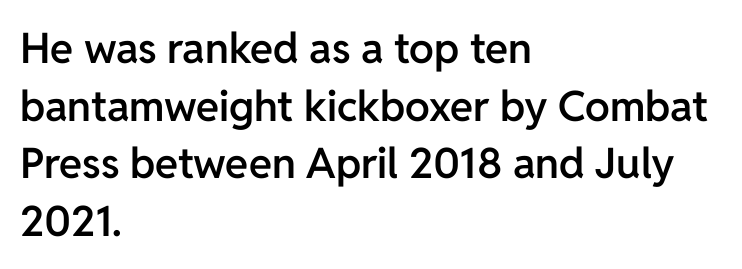
Q: Is the text bold? A: Semi-bold.
Q: Is the text italic (slanted)? A: No, it is upright.
Q: Is the typeface a serif or a sans-serif typeface? A: Sans-serif.
Q: Is the text underlined? A: No.
Q: How is the paragraph aligned? A: Left-aligned.
Q: Is the spacing between letters normal or unusually wide? A: Normal.
Q: Is the spacing between lines tight, normal or loose? A: Normal.
Q: Width (condensed, normal, or wide)? A: Normal.
Q: Stroke contrast? A: Low.
Q: x-height? A: Medium.
Q: Monospaced? A: No.
